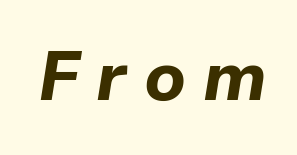
{"italic": "yes", "lean": "right", "slant_degrees": 9, "bold": "yes", "weight": "bold", "width": "normal", "stroke_contrast": "low", "x_height": "medium", "monospaced": "no", "underline": "no", "letter_spacing": "wide", "letter_spacing_em": 0.25, "glyph_px": 69}
